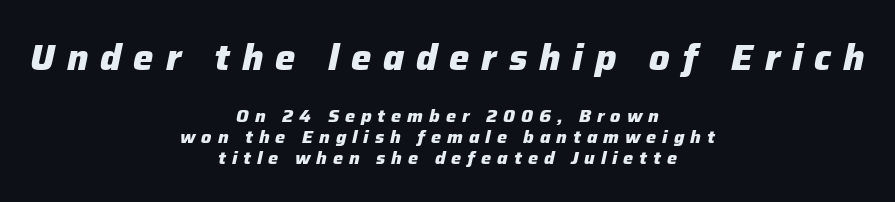
{"italic": "yes", "lean": "right", "slant_degrees": 12, "bold": "yes", "weight": "heavy", "width": "normal", "stroke_contrast": "low", "x_height": "medium", "monospaced": "no", "underline": "no", "align": "center", "line_spacing_ratio": 1.19, "letter_spacing": "wide", "letter_spacing_em": 0.33, "larger_block": "first", "size_ratio": 2.0, "glyph_px": 36}
